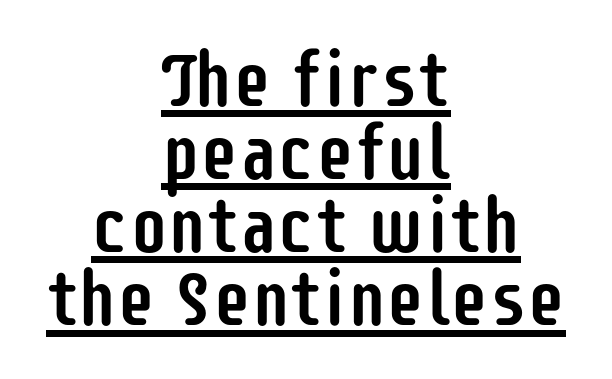
{"serif": "no", "italic": "no", "width": "condensed", "stroke_contrast": "low", "x_height": "large", "monospaced": "no", "underline": "yes", "align": "center", "line_spacing": "tight", "line_spacing_ratio": 0.95, "letter_spacing": "normal", "letter_spacing_em": 0.0, "glyph_px": 77}
